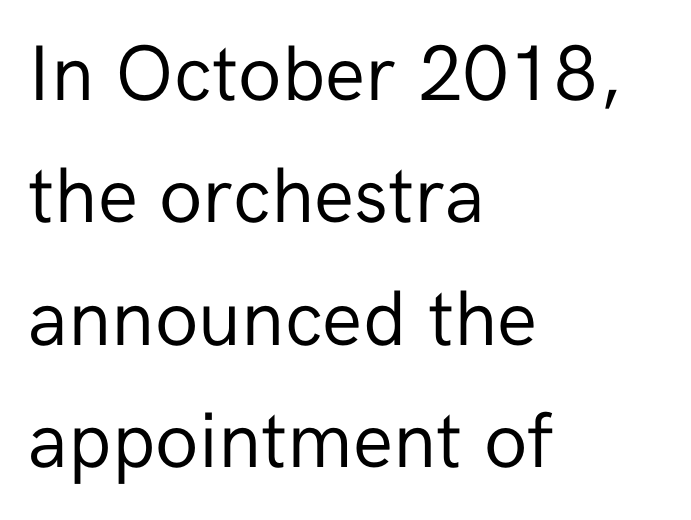
{"serif": "no", "italic": "no", "bold": "no", "weight": "regular", "width": "normal", "stroke_contrast": "low", "x_height": "medium", "monospaced": "no", "underline": "no", "align": "left", "line_spacing": "normal", "line_spacing_ratio": 1.55, "letter_spacing": "normal", "letter_spacing_em": 0.0, "glyph_px": 79}
